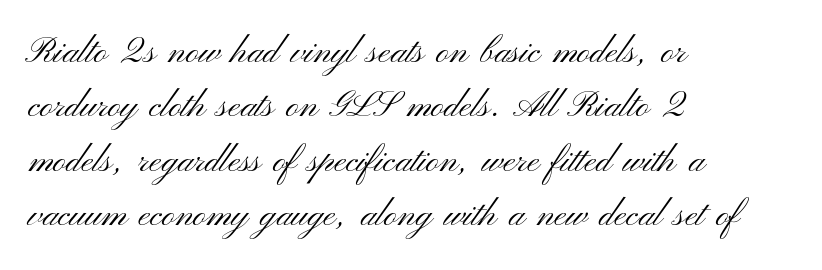
The image shows 36 px light, wide sans-serif type; set left-aligned, normal line spacing (1.51x), normal letter spacing, not underlined; medium stroke contrast and a small x-height.
